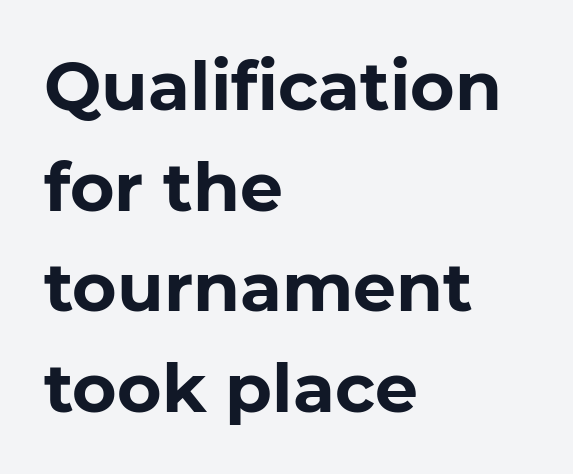
Q: Is the text bold? A: Yes.
Q: Is the text italic (slanted)? A: No, it is upright.
Q: Is the typeface a serif or a sans-serif typeface? A: Sans-serif.
Q: Is the text underlined? A: No.
Q: How is the paragraph aligned? A: Left-aligned.
Q: Is the spacing between letters normal or unusually wide? A: Normal.
Q: Is the spacing between lines tight, normal or loose? A: Normal.
Q: Width (condensed, normal, or wide)? A: Normal.
Q: Stroke contrast? A: Low.
Q: x-height? A: Medium.
Q: Monospaced? A: No.
